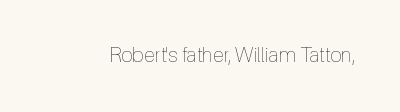
{"italic": "no", "bold": "no", "underline": "no", "letter_spacing": "normal", "letter_spacing_em": 0.0, "glyph_px": 21}
